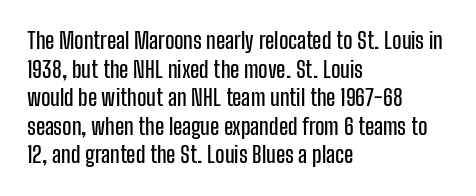
The image shows 22 px text type, upright; set left-aligned, normal line spacing (1.3x), normal letter spacing, not underlined.
